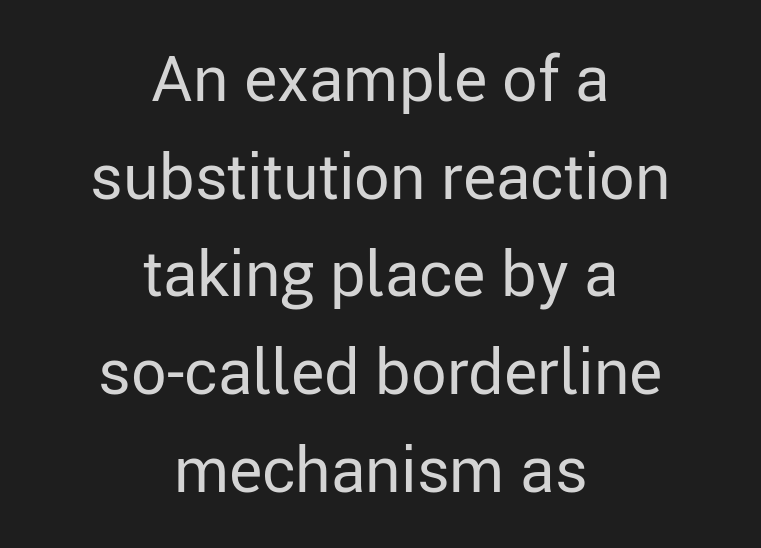
Q: Is the text bold? A: No.
Q: Is the text italic (slanted)? A: No, it is upright.
Q: Is the typeface a serif or a sans-serif typeface? A: Sans-serif.
Q: Is the text underlined? A: No.
Q: How is the paragraph aligned? A: Centered.
Q: Is the spacing between letters normal or unusually wide? A: Normal.
Q: Is the spacing between lines tight, normal or loose? A: Normal.
Q: Width (condensed, normal, or wide)? A: Normal.
Q: Stroke contrast? A: Low.
Q: x-height? A: Medium.
Q: Monospaced? A: No.
